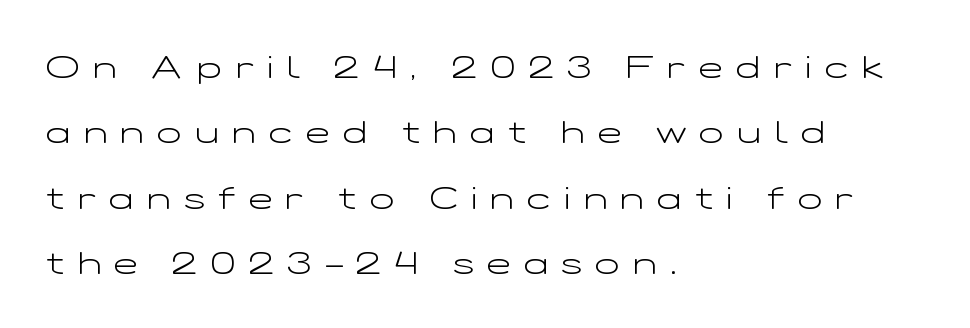
Q: Is the text bold? A: No.
Q: Is the text italic (slanted)? A: No, it is upright.
Q: Is the typeface a serif or a sans-serif typeface? A: Sans-serif.
Q: Is the text underlined? A: No.
Q: How is the paragraph aligned? A: Left-aligned.
Q: Is the spacing between letters normal or unusually wide? A: Unusually wide.
Q: Is the spacing between lines tight, normal or loose? A: Loose.
Q: Width (condensed, normal, or wide)? A: Wide.
Q: Stroke contrast? A: Low.
Q: x-height? A: Medium.
Q: Monospaced? A: No.
